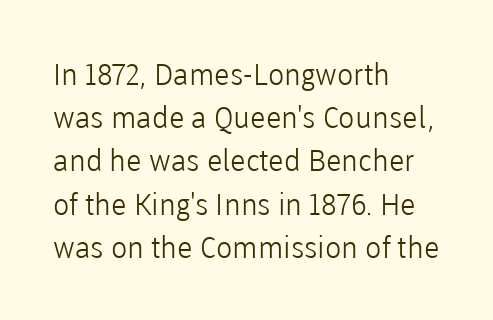
Q: Is the text bold? A: No.
Q: Is the text italic (slanted)? A: No, it is upright.
Q: Is the typeface a serif or a sans-serif typeface? A: Sans-serif.
Q: Is the text underlined? A: No.
Q: How is the paragraph aligned? A: Left-aligned.
Q: Is the spacing between letters normal or unusually wide? A: Normal.
Q: Is the spacing between lines tight, normal or loose? A: Normal.
Q: Width (condensed, normal, or wide)? A: Normal.
Q: Stroke contrast? A: Low.
Q: x-height? A: Medium.
Q: Monospaced? A: No.
